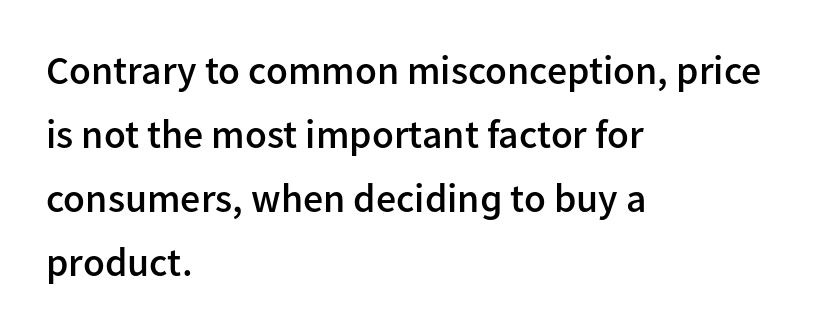
Q: Is the text bold? A: Semi-bold.
Q: Is the text italic (slanted)? A: No, it is upright.
Q: Is the typeface a serif or a sans-serif typeface? A: Sans-serif.
Q: Is the text underlined? A: No.
Q: How is the paragraph aligned? A: Left-aligned.
Q: Is the spacing between letters normal or unusually wide? A: Normal.
Q: Is the spacing between lines tight, normal or loose? A: Normal.
Q: Width (condensed, normal, or wide)? A: Normal.
Q: Stroke contrast? A: Low.
Q: x-height? A: Medium.
Q: Monospaced? A: No.
